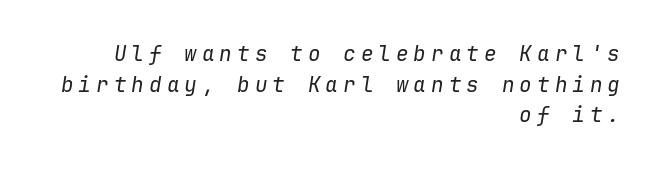
The text block is weighted toward the right margin, trailing off unevenly leftward. Stroke mass is kept to a normal reading level or below. A normal amount of white space separates one row of letters from the next. This sample uses an oblique cut, with every glyph tilted off the vertical. The specimen omits any rule beneath the text block's lines. The rendering inserts visible extra space after every character.
